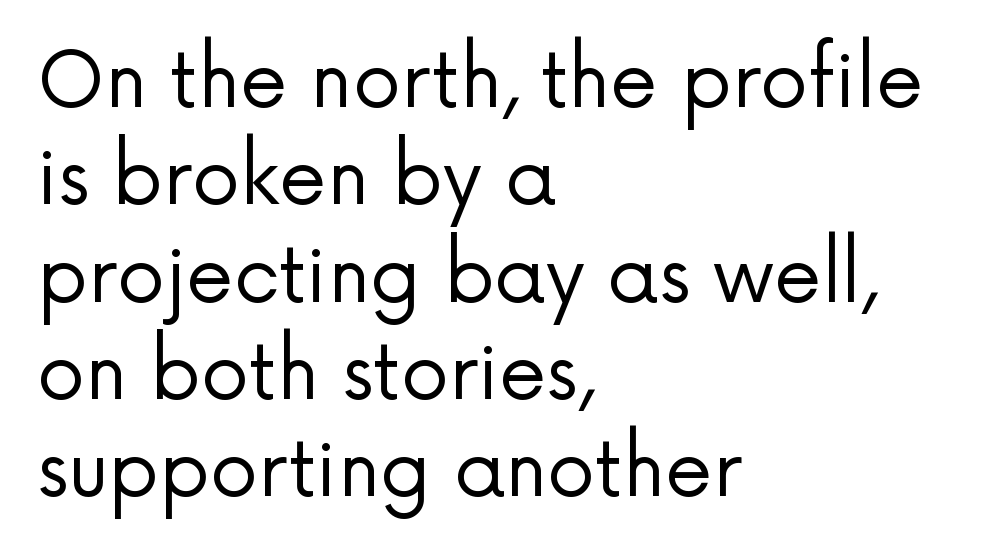
This rendering employs a face without finishing strokes, i.e., a sans-serif. The zone under the glyphs is completely vacant. The typesetter chose a ragged-right arrangement here. Stems and bowls with no extra thickness — not bold. The passage shown is typed in a proportional face where columns would drift. A roman cut, with each character standing at attention.
